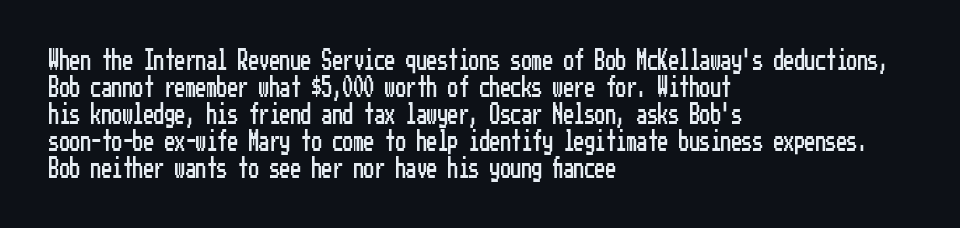
{"italic": "no", "underline": "no", "align": "left", "line_spacing": "normal", "line_spacing_ratio": 1.29, "letter_spacing": "normal", "letter_spacing_em": 0.0, "glyph_px": 21}
